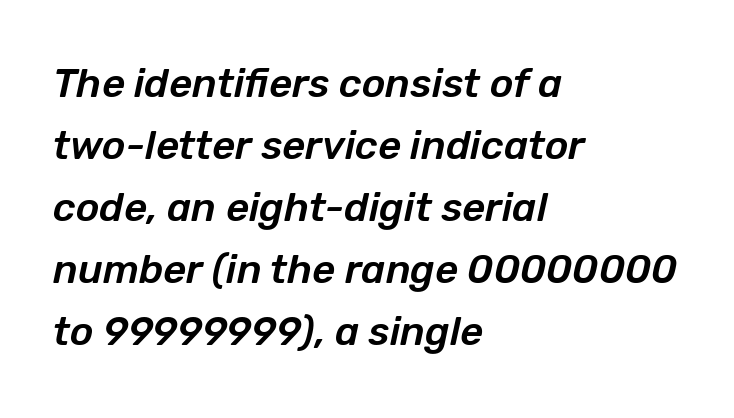
{"italic": "yes", "lean": "right", "slant_degrees": 12, "width": "normal", "stroke_contrast": "low", "x_height": "medium", "monospaced": "no", "underline": "no", "align": "left", "line_spacing": "normal", "line_spacing_ratio": 1.55, "letter_spacing": "normal", "letter_spacing_em": 0.0, "glyph_px": 40}
